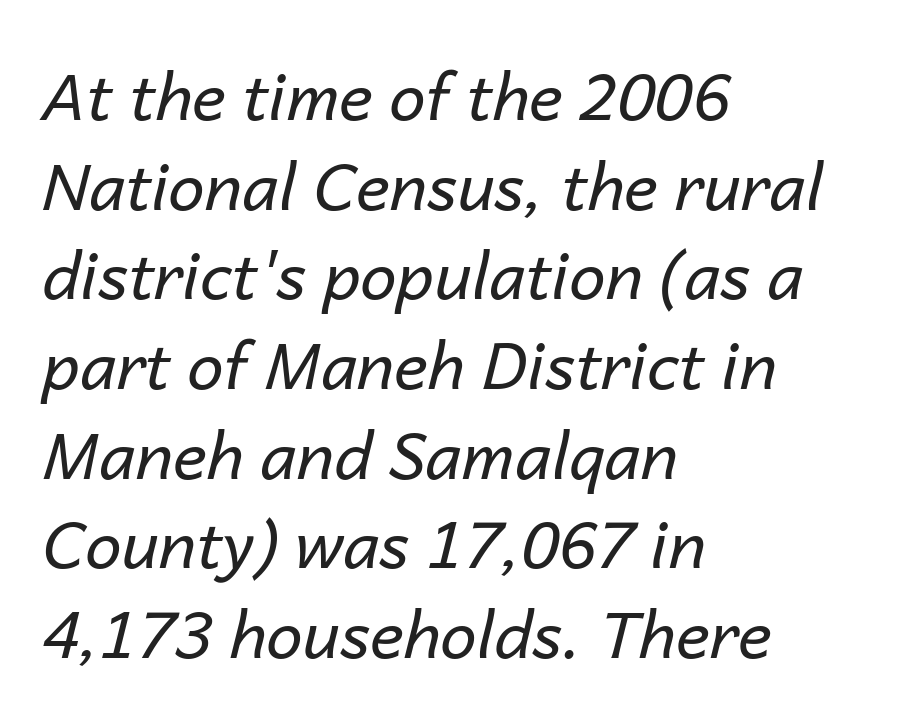
The image shows 65 px regular-weight type, italic (leaning right); set left-aligned, normal line spacing (1.38x), normal letter spacing, not underlined; low stroke contrast and a medium x-height.
